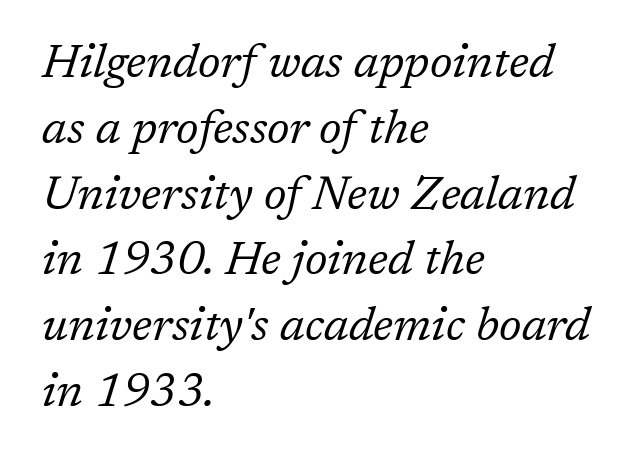
{"serif": "yes", "italic": "yes", "lean": "right", "slant_degrees": 17, "bold": "no", "weight": "regular", "width": "normal", "stroke_contrast": "low", "x_height": "medium", "monospaced": "no", "underline": "no", "align": "left", "line_spacing": "normal", "line_spacing_ratio": 1.4, "letter_spacing": "normal", "letter_spacing_em": 0.0, "glyph_px": 47}
